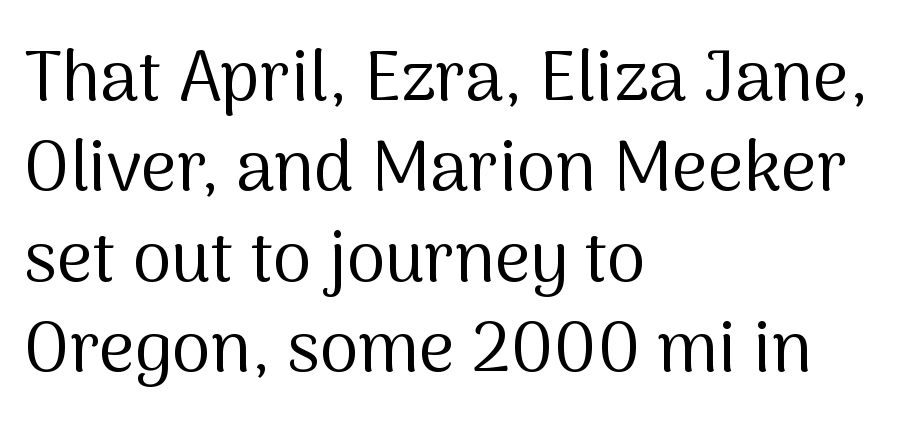
{"serif": "no", "italic": "no", "bold": "no", "weight": "regular", "width": "normal", "stroke_contrast": "medium", "x_height": "medium", "monospaced": "no", "underline": "no", "align": "left", "line_spacing": "normal", "line_spacing_ratio": 1.29, "letter_spacing": "normal", "letter_spacing_em": 0.0, "glyph_px": 70}
